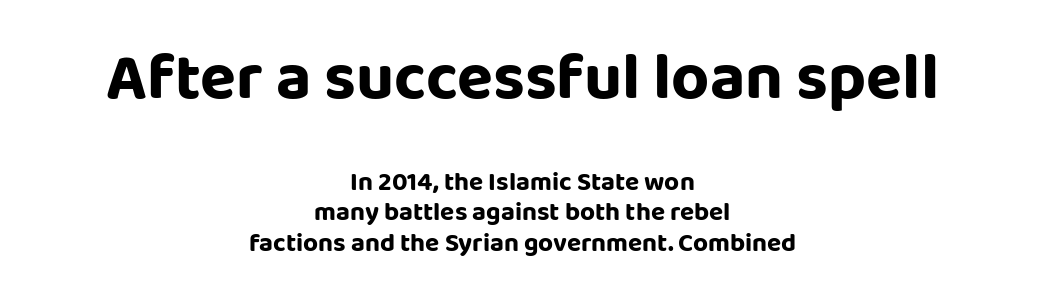
The image shows 66 px sans-serif type, upright; set centered, line spacing 1.17x, normal letter spacing, not underlined; the first (top) block is 2.54x larger; low stroke contrast and a large x-height.
